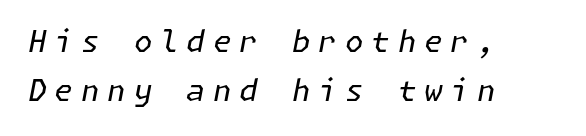
Q: Is the text bold? A: No.
Q: Is the text italic (slanted)? A: Yes, it leans right by about 11 degrees.
Q: Is the text underlined? A: No.
Q: How is the paragraph aligned? A: Left-aligned.
Q: Is the spacing between letters normal or unusually wide? A: Unusually wide.
Q: Is the spacing between lines tight, normal or loose? A: Normal.
Q: Width (condensed, normal, or wide)? A: Normal.
Q: Stroke contrast? A: Low.
Q: x-height? A: Medium.
